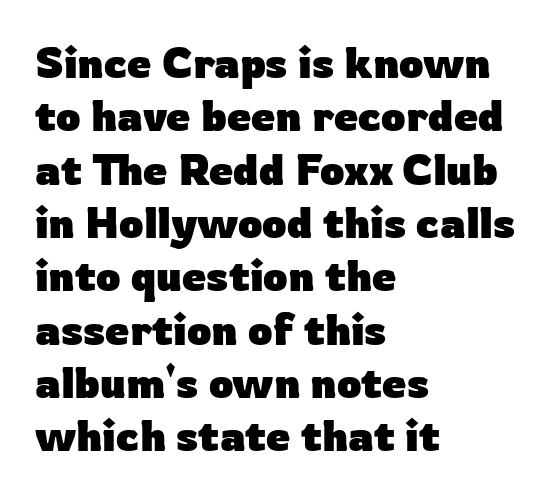
The image shows 43 px heavy sans-serif type, upright; set left-aligned, line spacing 1.24x, normal letter spacing, not underlined; low stroke contrast and a medium x-height.
